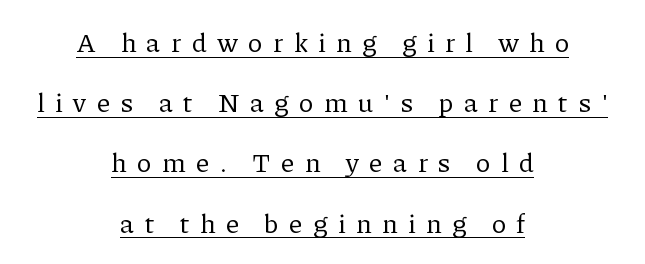
The image shows 27 px text type, upright; set centered, loose line spacing (2.23x), unusually wide letter spacing (+0.4 em), underlined.
